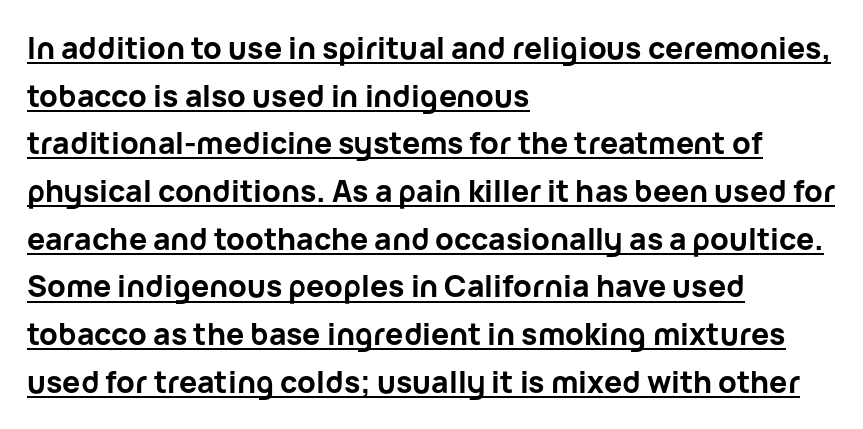
{"serif": "no", "italic": "no", "bold": "yes", "weight": "bold", "width": "normal", "stroke_contrast": "low", "x_height": "medium", "monospaced": "no", "underline": "yes", "align": "left", "line_spacing": "normal", "line_spacing_ratio": 1.59, "letter_spacing": "normal", "letter_spacing_em": 0.0, "glyph_px": 30}
